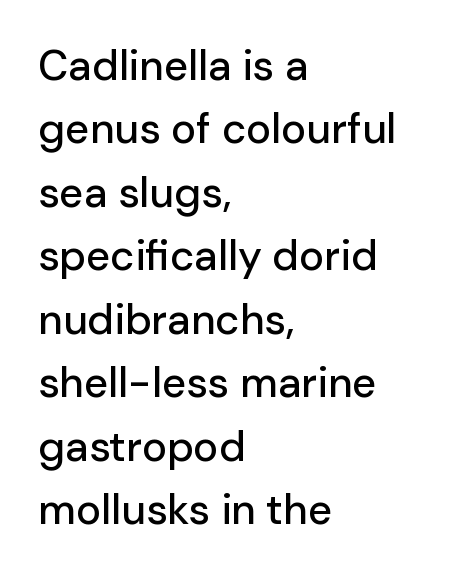
The image shows 42 px sans-serif type, upright; set left-aligned, normal line spacing (1.51x), normal letter spacing, not underlined; low stroke contrast and a medium x-height.
